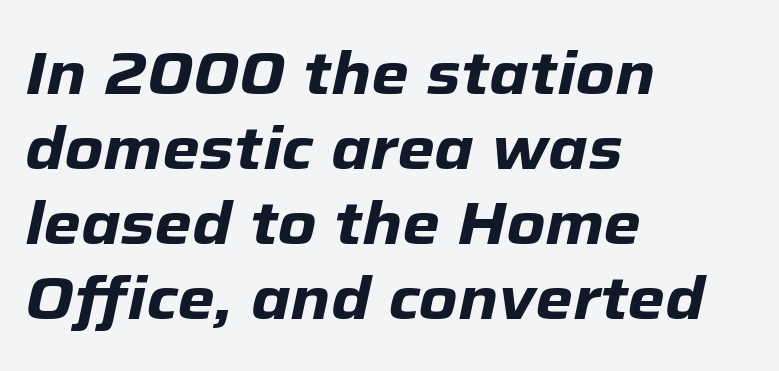
The image shows 60 px heavy type, italic (leaning right); set left-aligned, normal line spacing (1.25x), normal letter spacing, not underlined; low stroke contrast and a medium x-height.
